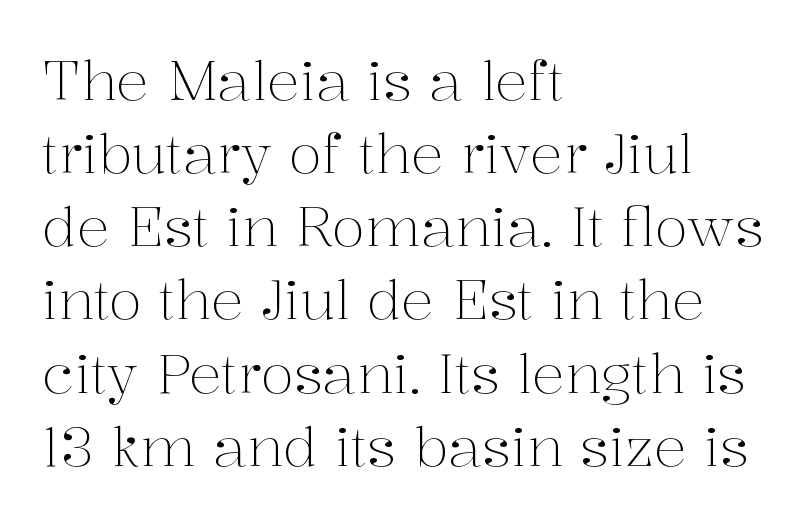
The image shows 55 px light serif type, upright; set left-aligned, normal line spacing (1.33x), normal letter spacing, not underlined; medium stroke contrast and a medium x-height.
